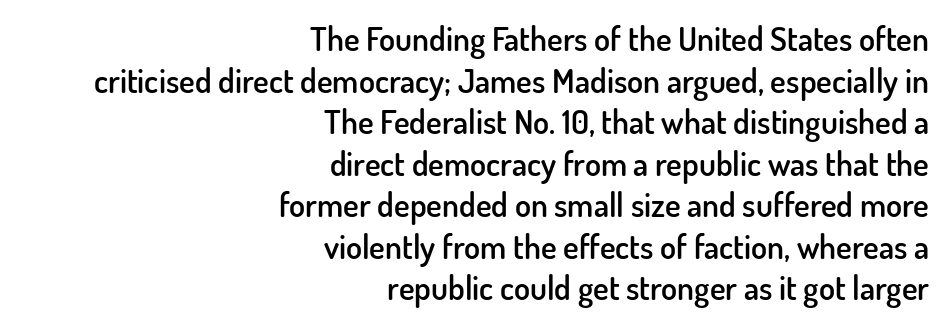
{"serif": "no", "italic": "no", "bold": "semi", "weight": "semibold", "width": "normal", "stroke_contrast": "low", "x_height": "small", "monospaced": "no", "underline": "no", "align": "right", "line_spacing": "normal", "line_spacing_ratio": 1.26, "letter_spacing": "normal", "letter_spacing_em": 0.0, "glyph_px": 33}
